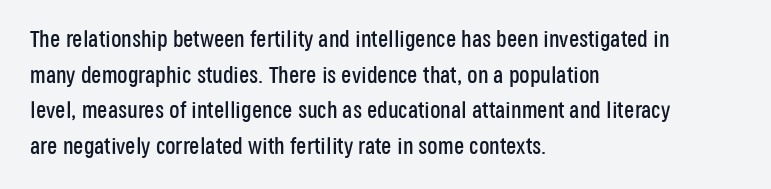
Q: Is the text italic (slanted)? A: No, it is upright.
Q: Is the text underlined? A: No.
Q: How is the paragraph aligned? A: Left-aligned.
Q: Is the spacing between letters normal or unusually wide? A: Normal.
Q: Is the spacing between lines tight, normal or loose? A: Normal.
